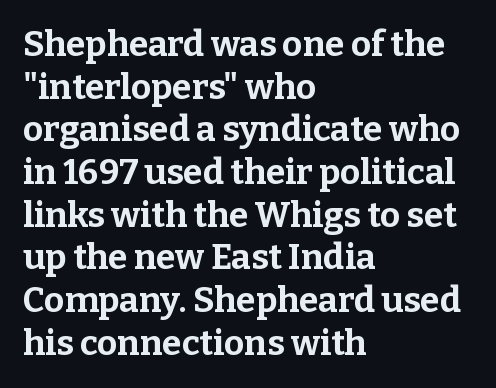
Q: Is the text bold? A: Yes.
Q: Is the text italic (slanted)? A: No, it is upright.
Q: Is the typeface a serif or a sans-serif typeface? A: Serif.
Q: Is the text underlined? A: No.
Q: How is the paragraph aligned? A: Left-aligned.
Q: Is the spacing between letters normal or unusually wide? A: Normal.
Q: Width (condensed, normal, or wide)? A: Normal.
Q: Stroke contrast? A: Low.
Q: x-height? A: Medium.
Q: Monospaced? A: No.
